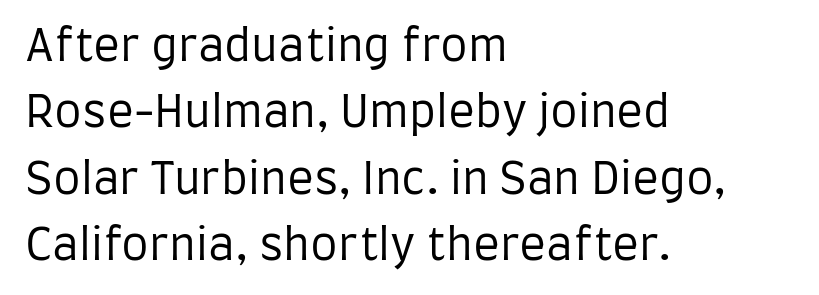
{"serif": "no", "italic": "no", "bold": "no", "weight": "regular", "width": "condensed", "stroke_contrast": "low", "x_height": "large", "monospaced": "no", "underline": "no", "align": "left", "line_spacing": "normal", "line_spacing_ratio": 1.51, "letter_spacing": "normal", "letter_spacing_em": 0.0, "glyph_px": 44}
